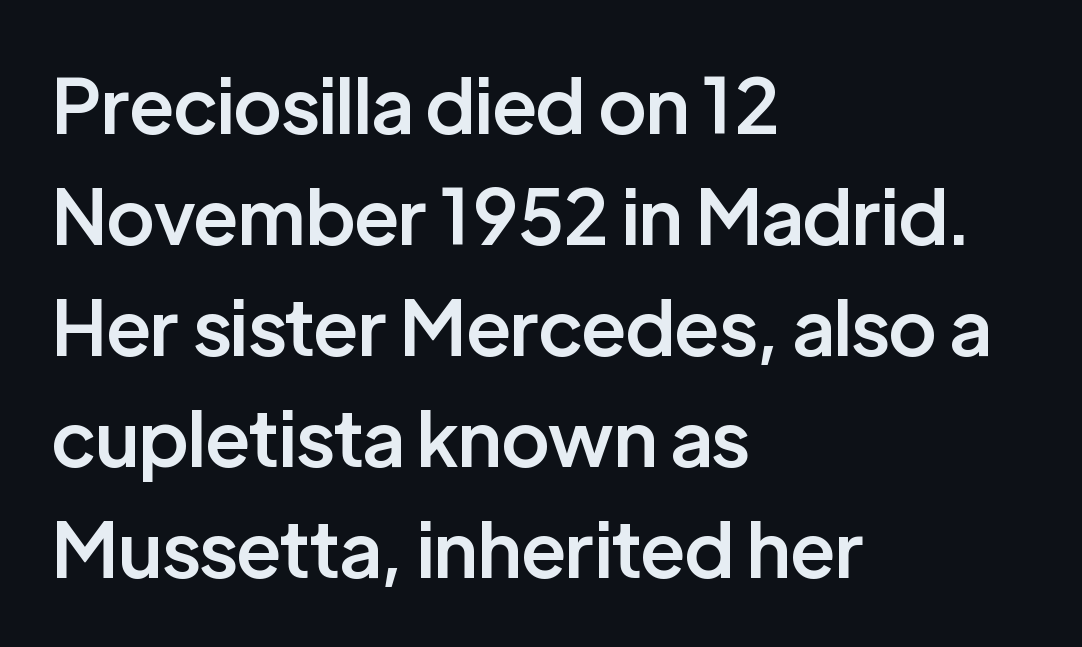
The image shows 76 px semibold sans-serif type, upright; set left-aligned, normal line spacing (1.46x), normal letter spacing, not underlined; low stroke contrast and a medium x-height.
